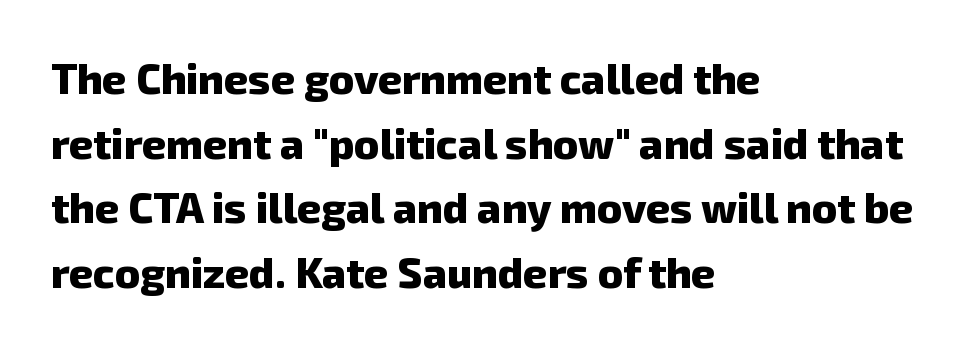
{"serif": "no", "bold": "yes", "weight": "heavy", "width": "normal", "stroke_contrast": "low", "x_height": "medium", "monospaced": "no", "underline": "no", "align": "left", "line_spacing": "normal", "line_spacing_ratio": 1.54, "letter_spacing": "normal", "letter_spacing_em": 0.0, "glyph_px": 42}
